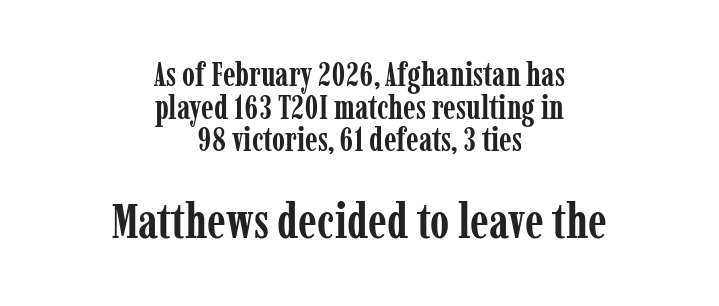
{"serif": "yes", "italic": "no", "bold": "yes", "weight": "semibold", "width": "condensed", "stroke_contrast": "low", "x_height": "medium", "monospaced": "no", "underline": "no", "align": "center", "line_spacing": "tight", "line_spacing_ratio": 0.99, "letter_spacing": "normal", "letter_spacing_em": 0.0, "larger_block": "second", "size_ratio": 1.48, "glyph_px": 49}
